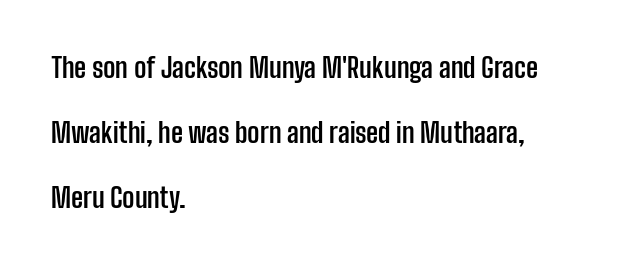
Line beginnings align vertically; line endings do not. This rendering features lettering with no underline. Posture: upright roman. The sample has been set heavy, in full bold.
